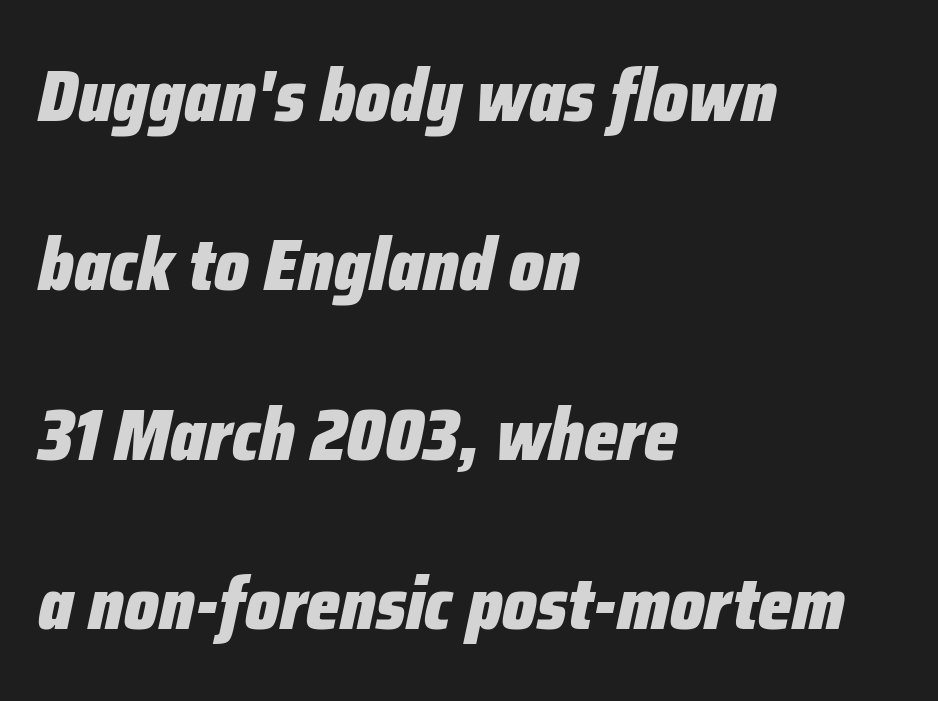
{"italic": "yes", "lean": "right", "slant_degrees": 12, "bold": "yes", "weight": "heavy", "width": "condensed", "stroke_contrast": "low", "x_height": "medium", "monospaced": "no", "underline": "no", "align": "left", "line_spacing": "loose", "line_spacing_ratio": 2.32, "letter_spacing": "normal", "letter_spacing_em": 0.0, "glyph_px": 73}
